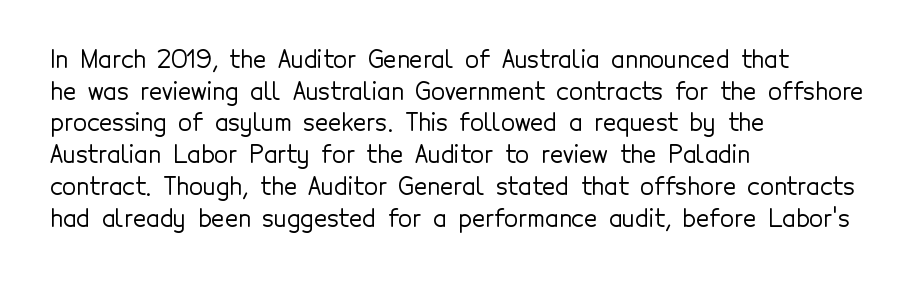
The tracking reads as untouched default to a designer's eye. These lines were composed using upright roman letters. A clean baseline with only descenders dipping below it. The designer left line spacing at the default. The lines are quadded left.
